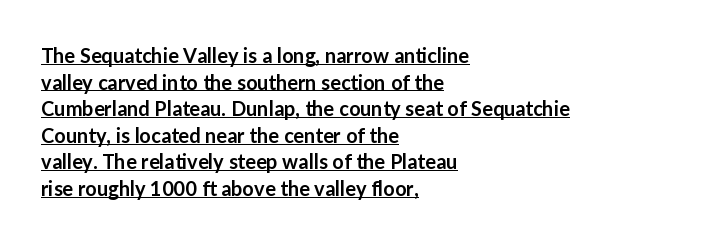
Caption: lettering with a line underneath. Spacing between characters is what you'd get straight out of the box. The font's upright variant was chosen for this text. Leading matches the norm, producing a regular column. Horizontally, the lines are justified to the leading edge only. The typesetting leans somewhat heavy: a semibold.
